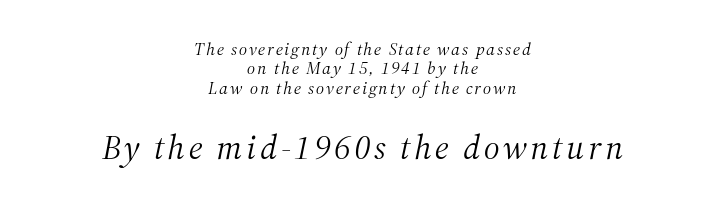
If you drew a line through each stem, it would be angled. Caption: upper text group reduced, lower text group enlarged. Each letter keeps its own natural width here, so spacing adapts to shape. The setting favours the middle, as headings and verse often do. Weight: in the light-to-regular range. Tightly led — the rows are bunched.
